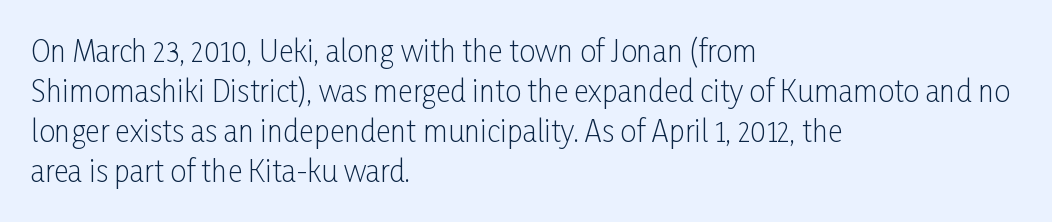
Q: Is the text bold? A: No.
Q: Is the text italic (slanted)? A: No, it is upright.
Q: Is the typeface a serif or a sans-serif typeface? A: Sans-serif.
Q: Is the text underlined? A: No.
Q: How is the paragraph aligned? A: Left-aligned.
Q: Is the spacing between letters normal or unusually wide? A: Normal.
Q: Is the spacing between lines tight, normal or loose? A: Normal.
Q: Width (condensed, normal, or wide)? A: Condensed.
Q: Stroke contrast? A: Low.
Q: x-height? A: Medium.
Q: Monospaced? A: No.
